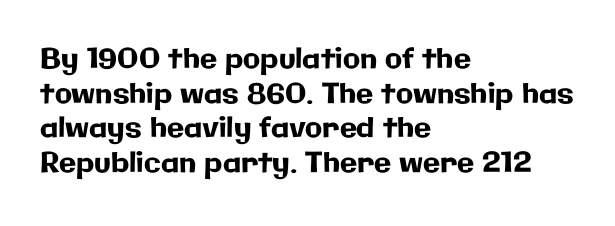
Q: Is the text italic (slanted)? A: No, it is upright.
Q: Is the typeface a serif or a sans-serif typeface? A: Sans-serif.
Q: Is the text underlined? A: No.
Q: How is the paragraph aligned? A: Left-aligned.
Q: Is the spacing between letters normal or unusually wide? A: Normal.
Q: Width (condensed, normal, or wide)? A: Normal.
Q: Stroke contrast? A: Low.
Q: x-height? A: Medium.
Q: Monospaced? A: No.
